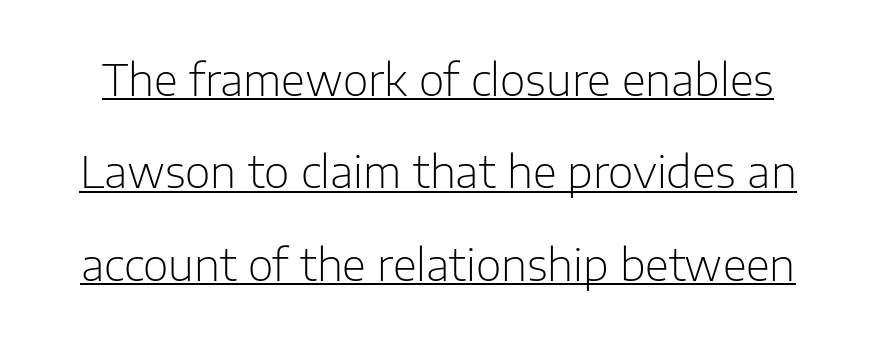
Counters stay open thanks to moderate or lighter strokes. Do the characters align in a grid? No, the font is proportional. Rows of type keep a wide berth in the vertical direction. Nope, no serifs anywhere on these letters. Characters follow at the spacing the type designer built in. Upright lettering throughout.
